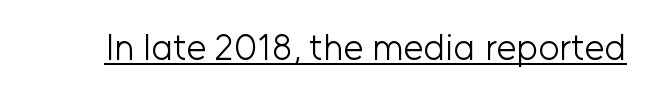
The image shows 36 px light sans-serif type, upright; set normal letter spacing, underlined; low stroke contrast and a medium x-height.
